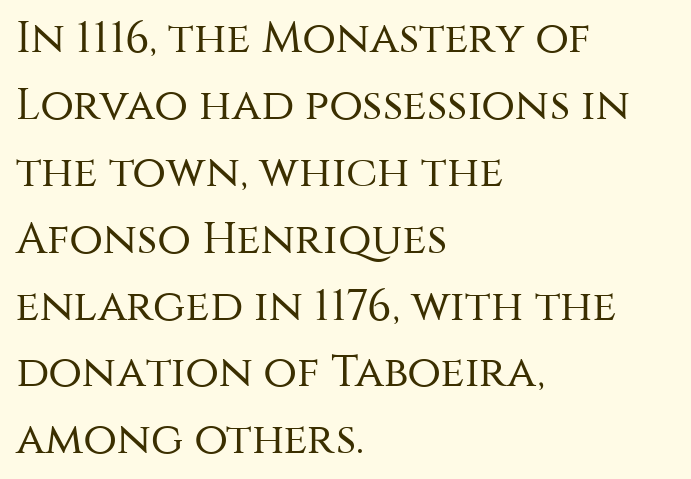
The image shows 44 px regular-weight sans-serif type, upright; set left-aligned, normal line spacing (1.52x), normal letter spacing, not underlined; medium stroke contrast and a large x-height.
